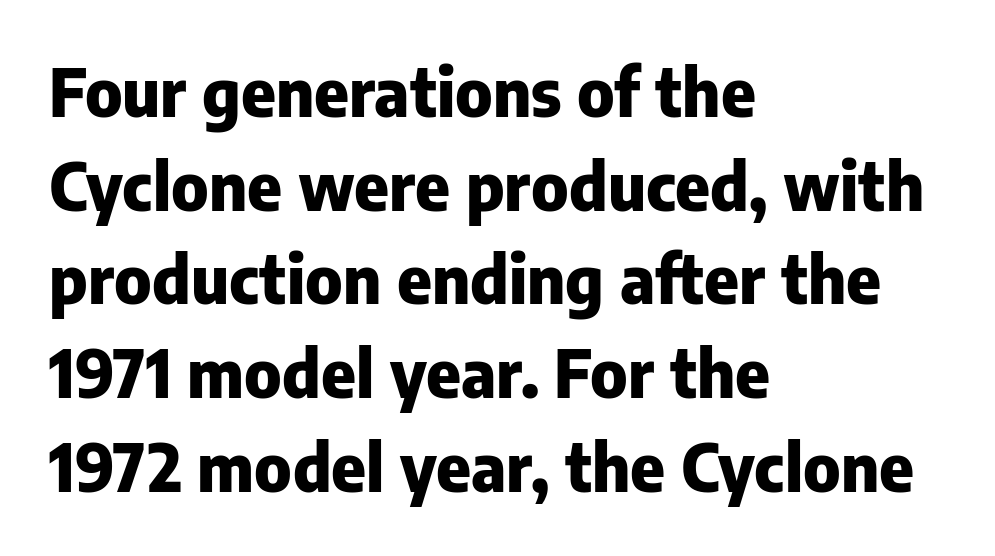
Stroke thickness is high; the sample reads as a true bold. The face used here is proportionally spaced, like ordinary book or web type. Bare-footed words on every line. How would I describe the line gaps? Plain and ordinary. The paragraph shown leans on its left margin. A typesetter would call this zero additional tracking.
